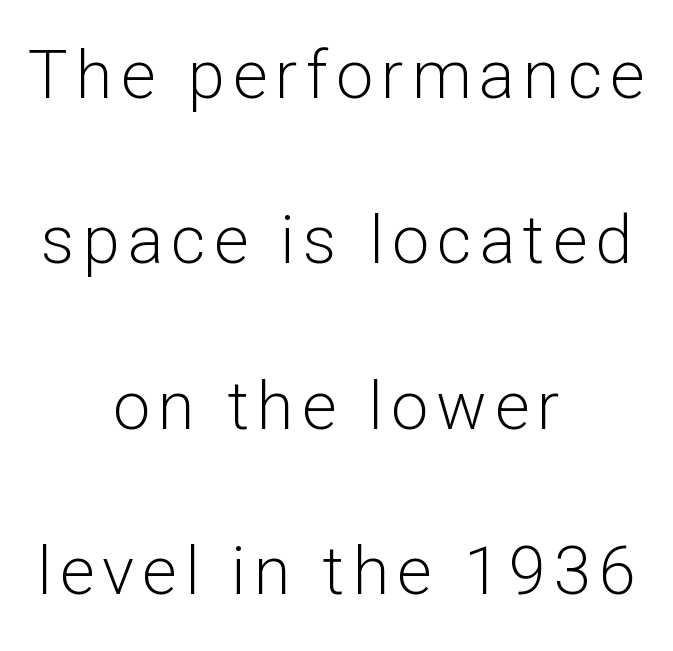
Proportional: the letters do not fall into vertical columns. This is the regular roman posture of the typeface. Letters rest on an invisible, unmarked baseline. Note: no serifs on the glyphs. Compared with typical paragraphs, the rows here are farther apart. Is the type heavy? It reads as light-to-regular instead.
